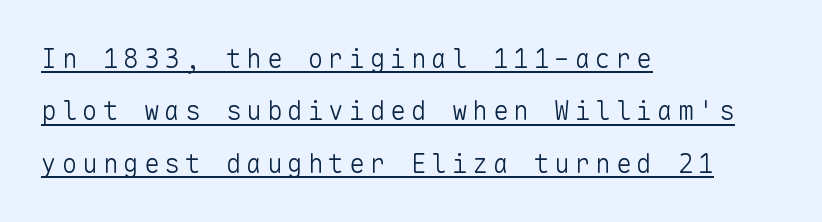
{"italic": "no", "bold": "no", "underline": "yes", "align": "left", "line_spacing": "loose", "line_spacing_ratio": 2.01, "glyph_px": 26}
